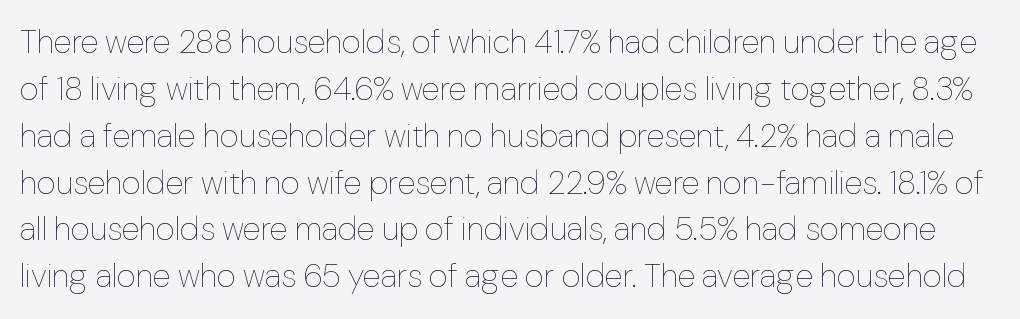
Honestly, the row spacing looks completely unremarkable. A bare baseline throughout the passage. You can tell it's not italic because the verticals are truly vertical. Nobody touched the tracking dial on this one.
